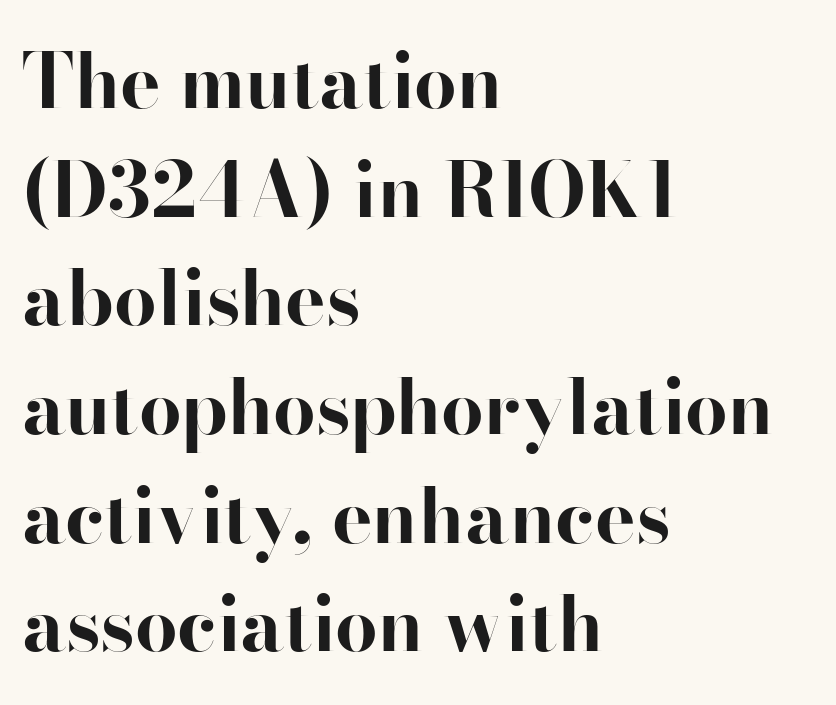
Q: Is the text bold? A: Yes.
Q: Is the text italic (slanted)? A: No, it is upright.
Q: Is the typeface a serif or a sans-serif typeface? A: Serif.
Q: Is the text underlined? A: No.
Q: How is the paragraph aligned? A: Left-aligned.
Q: Is the spacing between letters normal or unusually wide? A: Normal.
Q: Is the spacing between lines tight, normal or loose? A: Normal.
Q: Width (condensed, normal, or wide)? A: Normal.
Q: Stroke contrast? A: High.
Q: x-height? A: Small.
Q: Monospaced? A: No.
